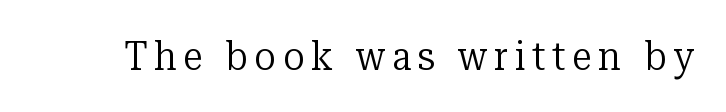
Q: Is the text bold? A: No.
Q: Is the text italic (slanted)? A: No, it is upright.
Q: Is the typeface a serif or a sans-serif typeface? A: Serif.
Q: Is the text underlined? A: No.
Q: Width (condensed, normal, or wide)? A: Normal.
Q: Stroke contrast? A: Low.
Q: x-height? A: Medium.
Q: Monospaced? A: No.
